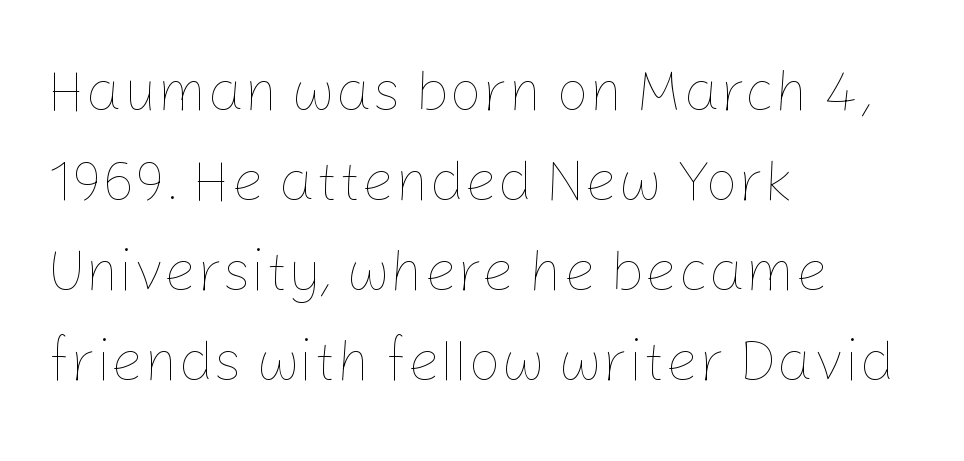
The image shows 58 px thin type, upright; set left-aligned, normal line spacing (1.55x), normal letter spacing, not underlined; low stroke contrast and a medium x-height.
